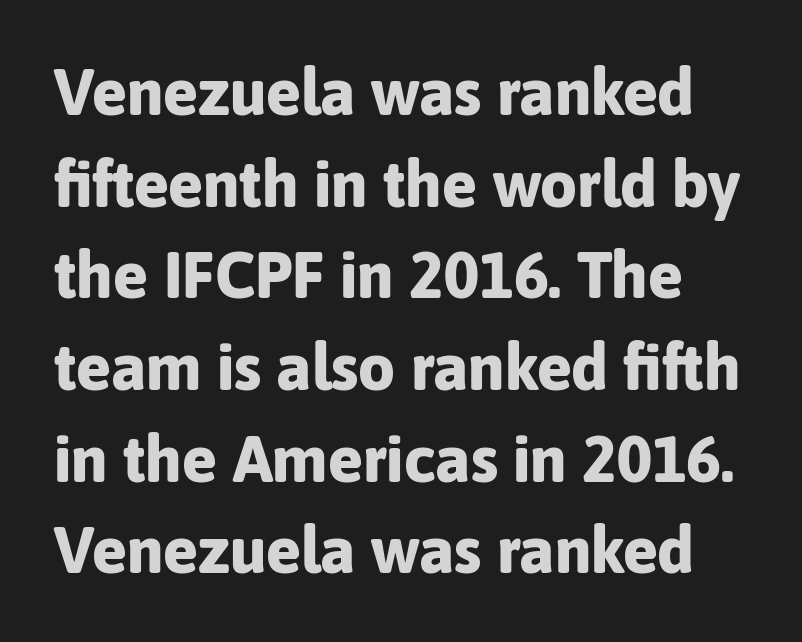
{"serif": "no", "italic": "no", "bold": "yes", "weight": "bold", "width": "normal", "stroke_contrast": "low", "x_height": "medium", "monospaced": "no", "underline": "no", "line_spacing": "normal", "line_spacing_ratio": 1.41, "letter_spacing": "normal", "letter_spacing_em": 0.0, "glyph_px": 65}
